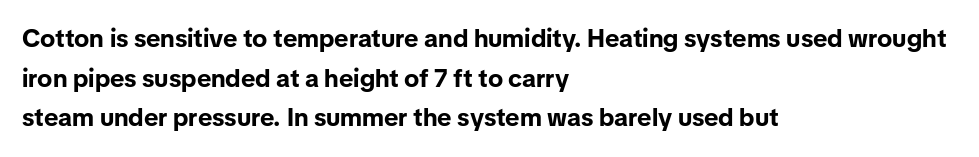
The image shows 25 px bold type, upright; set left-aligned, normal line spacing (1.59x), normal letter spacing, not underlined.
